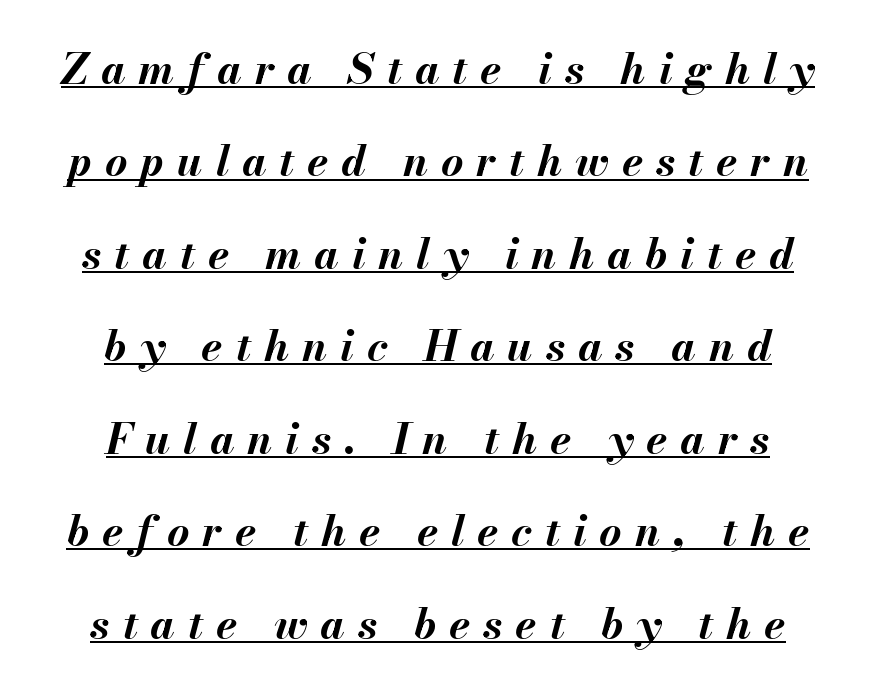
The image shows 43 px bold type, italic (leaning right); set centered, loose line spacing (2.15x), unusually wide letter spacing (+0.3 em), underlined; medium stroke contrast and a small x-height.
